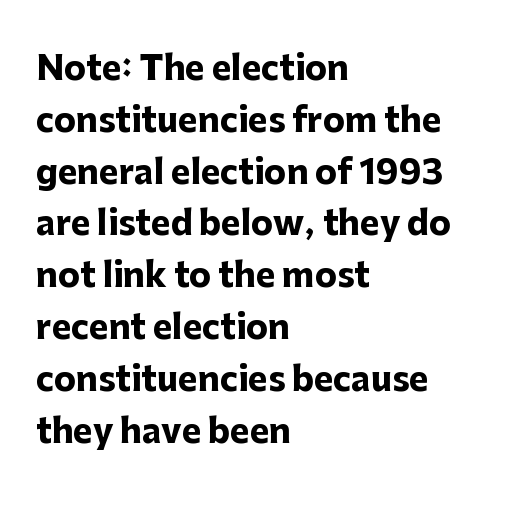
Notice how the stems are strictly vertical — no italics here. The rendering uses a moderate line-height, typical for paragraphs. Is the type bold? Yes — the strokes are clearly thick and heavy. The tracking reads as untouched default to a designer's eye. The strip under each line holds only bare page.
